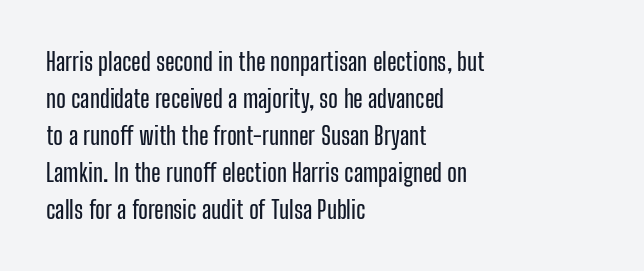
The space beneath each line is pristine and unruled. Compared with typical paragraphs, the rows here are spaced about the same. Notice how the passage keeps a crisp vertical edge on the left only. Short note: letters normally spaced.
